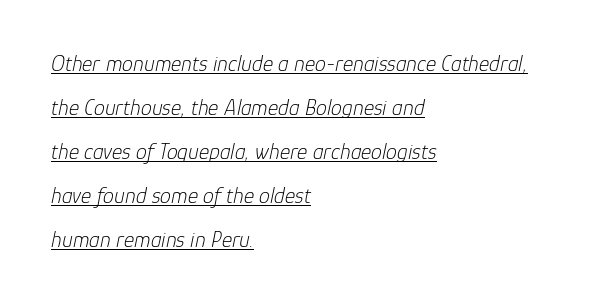
Q: Is the text bold? A: No.
Q: Is the text italic (slanted)? A: Yes, it leans right by about 12 degrees.
Q: Is the text underlined? A: Yes.
Q: How is the paragraph aligned? A: Left-aligned.
Q: Is the spacing between letters normal or unusually wide? A: Normal.
Q: Is the spacing between lines tight, normal or loose? A: Loose.
